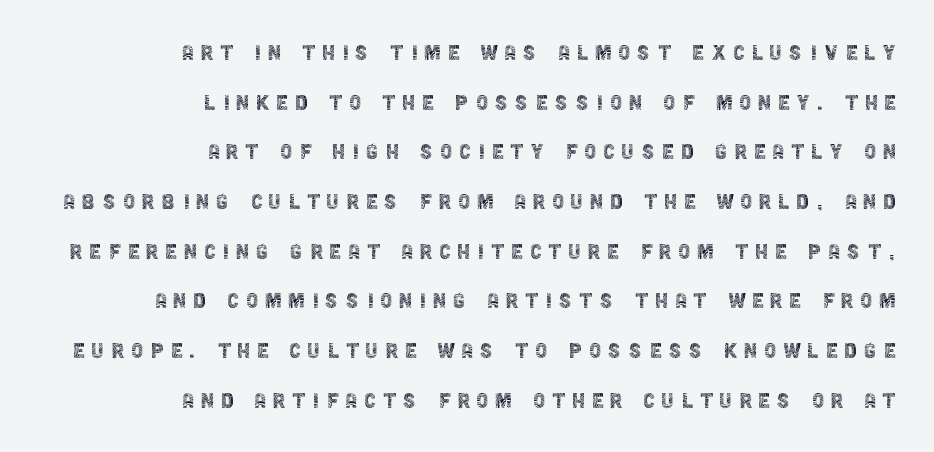
The image shows 27 px text type, upright; set right-aligned, line spacing 1.84x, unusually wide letter spacing (+0.25 em), not underlined.
